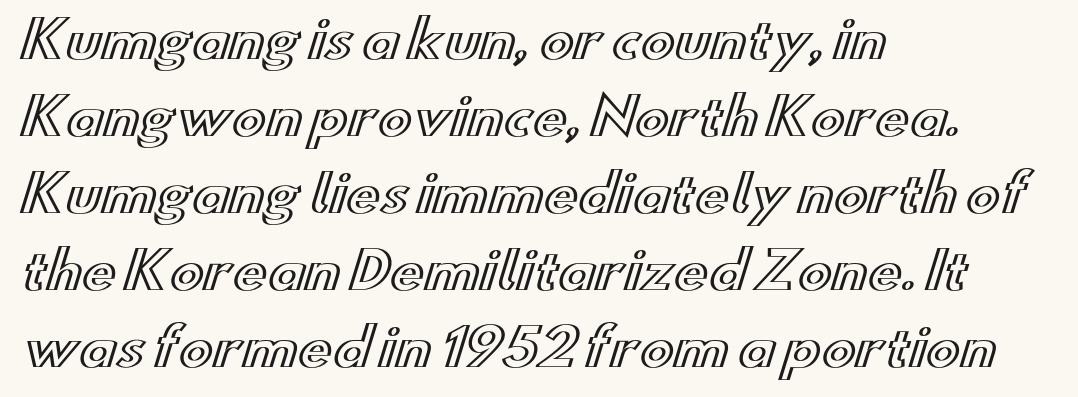
The image shows 51 px wide type; set left-aligned, normal line spacing (1.51x), normal letter spacing, not underlined; a small x-height.
